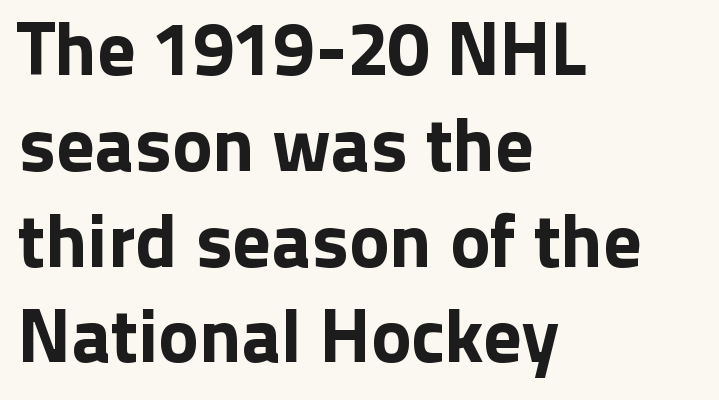
{"serif": "no", "italic": "no", "width": "normal", "stroke_contrast": "low", "x_height": "medium", "monospaced": "no", "underline": "no", "align": "left", "line_spacing": "normal", "line_spacing_ratio": 1.26, "letter_spacing": "normal", "letter_spacing_em": 0.0, "glyph_px": 76}
